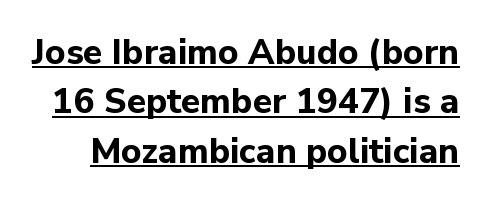
{"serif": "no", "italic": "no", "bold": "yes", "weight": "bold", "width": "normal", "stroke_contrast": "low", "x_height": "medium", "monospaced": "no", "underline": "yes", "line_spacing": "normal", "line_spacing_ratio": 1.41, "letter_spacing": "normal", "letter_spacing_em": 0.0, "glyph_px": 35}
